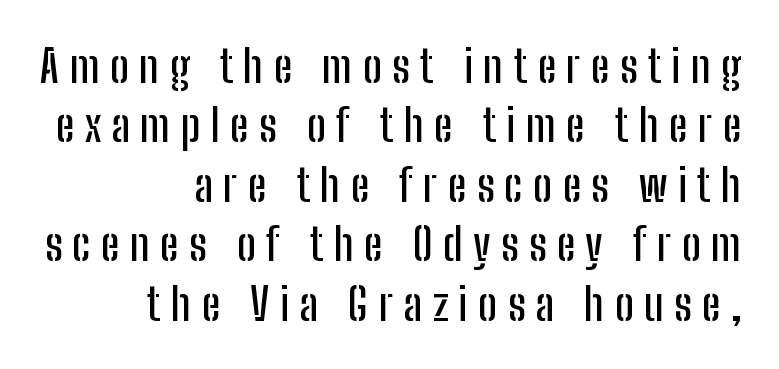
{"serif": "no", "italic": "no", "width": "condensed", "stroke_contrast": "low", "x_height": "medium", "monospaced": "no", "underline": "no", "align": "right", "line_spacing": "normal", "line_spacing_ratio": 1.32, "letter_spacing": "wide", "letter_spacing_em": 0.23, "glyph_px": 45}
